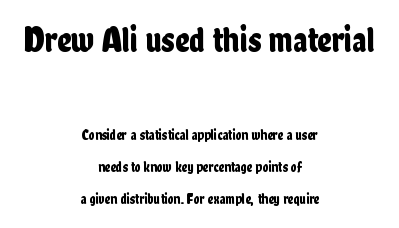
The area under the type is left untouched. Widely set lines give the paragraph a tall, airy silhouette. A typesetter would call this proportional, since set widths differ per character. Here the glyphs are tracked normally, forming tight word shapes.
